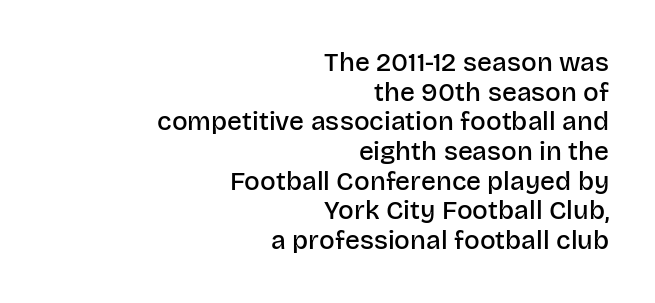
Q: Is the text bold? A: Semi-bold.
Q: Is the text italic (slanted)? A: No, it is upright.
Q: Is the text underlined? A: No.
Q: How is the paragraph aligned? A: Right-aligned.
Q: Is the spacing between letters normal or unusually wide? A: Normal.
Q: Is the spacing between lines tight, normal or loose? A: Tight.
